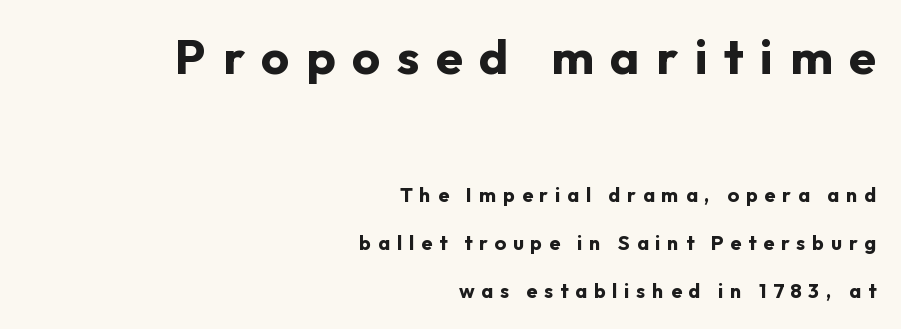
The vertical gap from one line to the next is large. A dark, heavy texture on the line: the type is bold. Unlike a traditional serif, this face leaves its strokes unadorned. Honestly, the letter spacing is so wide it's the main thing you notice. Top chunk: large. Bottom chunk: small.
